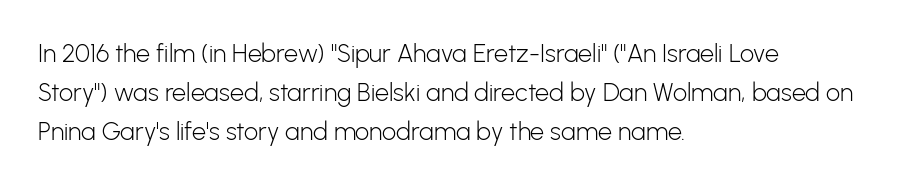
{"italic": "no", "bold": "no", "underline": "no", "align": "left", "line_spacing": "normal", "line_spacing_ratio": 1.57, "letter_spacing": "normal", "letter_spacing_em": 0.0, "glyph_px": 25}
